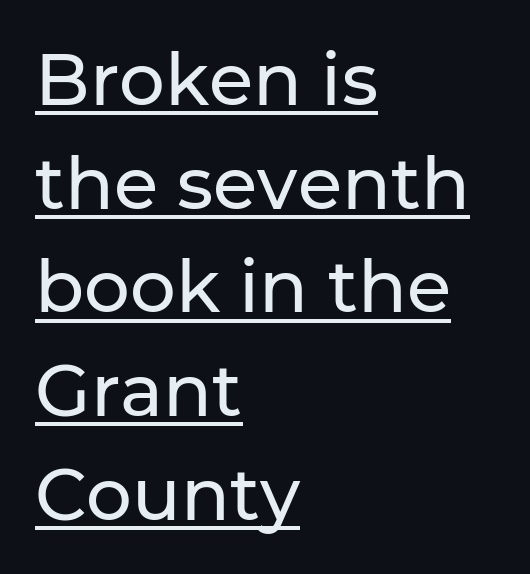
Q: Is the text italic (slanted)? A: No, it is upright.
Q: Is the typeface a serif or a sans-serif typeface? A: Sans-serif.
Q: Is the text underlined? A: Yes.
Q: How is the paragraph aligned? A: Left-aligned.
Q: Is the spacing between letters normal or unusually wide? A: Normal.
Q: Is the spacing between lines tight, normal or loose? A: Normal.
Q: Width (condensed, normal, or wide)? A: Normal.
Q: Stroke contrast? A: Low.
Q: x-height? A: Medium.
Q: Monospaced? A: No.
